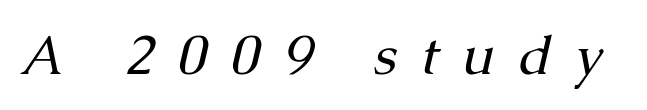
Unbolded letterforms with no extra heft. The typography opts for an oblique posture over an upright one. Caption: expanded tracking, letters set apart. Classification — serif. Spacing verdict: proportional, widths tailored to each character. The baseline area is clear.
